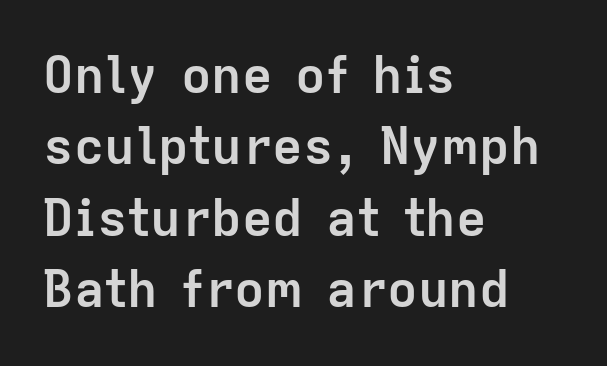
Q: Is the text bold? A: Yes.
Q: Is the text italic (slanted)? A: No, it is upright.
Q: Is the typeface a serif or a sans-serif typeface? A: Sans-serif.
Q: Is the text underlined? A: No.
Q: How is the paragraph aligned? A: Left-aligned.
Q: Is the spacing between letters normal or unusually wide? A: Normal.
Q: Is the spacing between lines tight, normal or loose? A: Normal.
Q: Width (condensed, normal, or wide)? A: Normal.
Q: Stroke contrast? A: Low.
Q: x-height? A: Medium.
Q: Monospaced? A: No.
